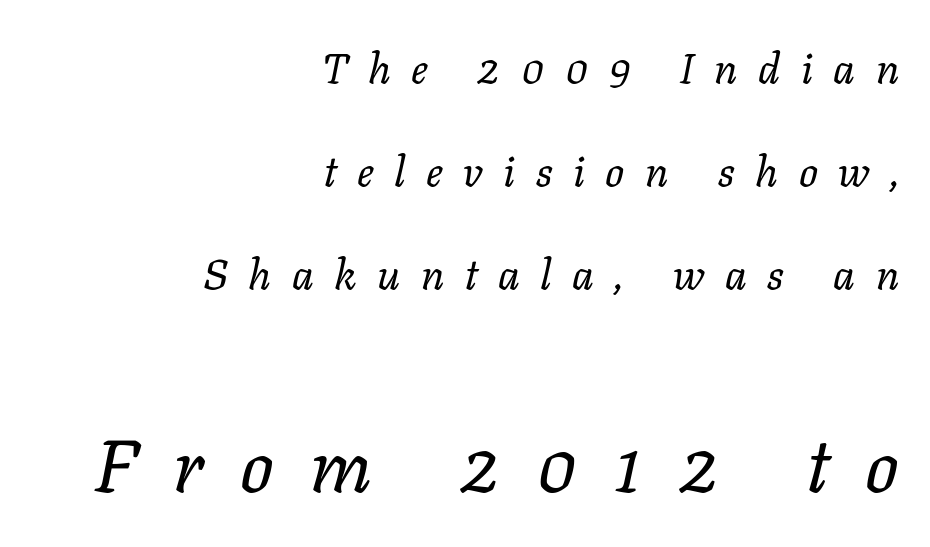
{"italic": "yes", "lean": "right", "slant_degrees": 11, "bold": "no", "weight": "regular", "width": "normal", "stroke_contrast": "low", "x_height": "medium", "monospaced": "no", "underline": "no", "align": "right", "line_spacing": "loose", "line_spacing_ratio": 2.45, "letter_spacing": "wide", "letter_spacing_em": 0.49, "larger_block": "second", "size_ratio": 1.76, "glyph_px": 74}
